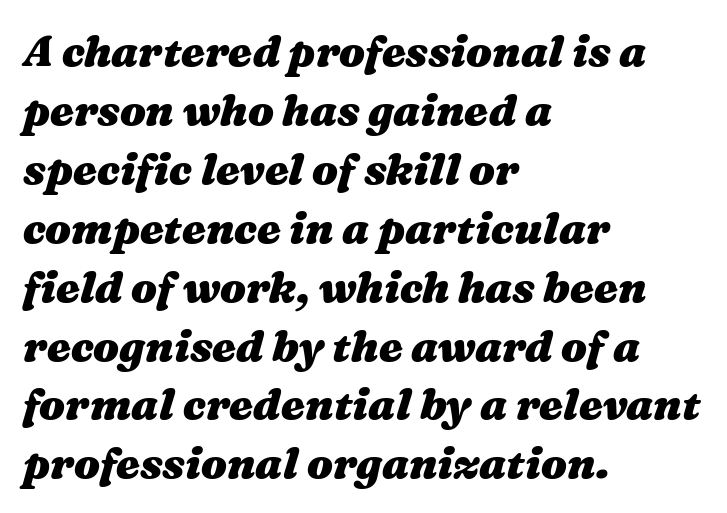
Q: Is the text bold? A: Yes.
Q: Is the text italic (slanted)? A: Yes, it leans right by about 16 degrees.
Q: Is the text underlined? A: No.
Q: How is the paragraph aligned? A: Left-aligned.
Q: Is the spacing between letters normal or unusually wide? A: Normal.
Q: Is the spacing between lines tight, normal or loose? A: Normal.
Q: Width (condensed, normal, or wide)? A: Wide.
Q: Stroke contrast? A: Medium.
Q: x-height? A: Medium.
Q: Monospaced? A: No.
